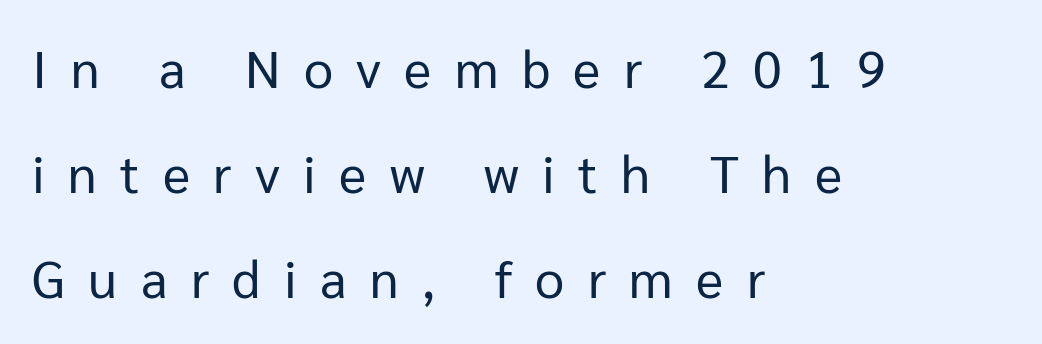
A sans-serif font was chosen for this passage. Looks like regular typesetting: each glyph gets only the width it needs. The baseline area is clear. This is the regular roman posture of the typeface. Line starts are locked; line ends wander.
